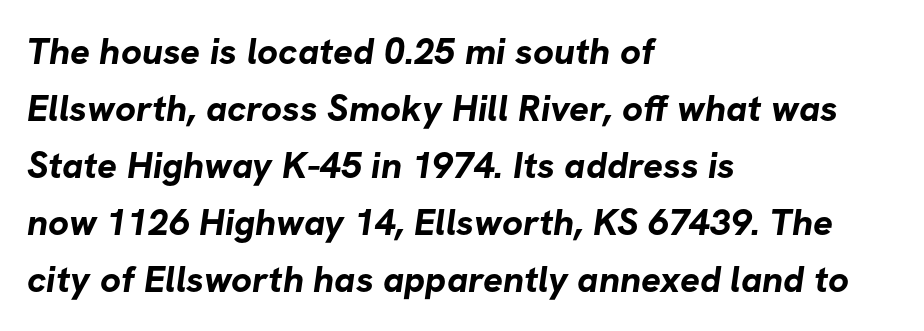
The image shows 37 px bold sans-serif type; set left-aligned, normal line spacing (1.54x), normal letter spacing, not underlined; low stroke contrast and a medium x-height.
